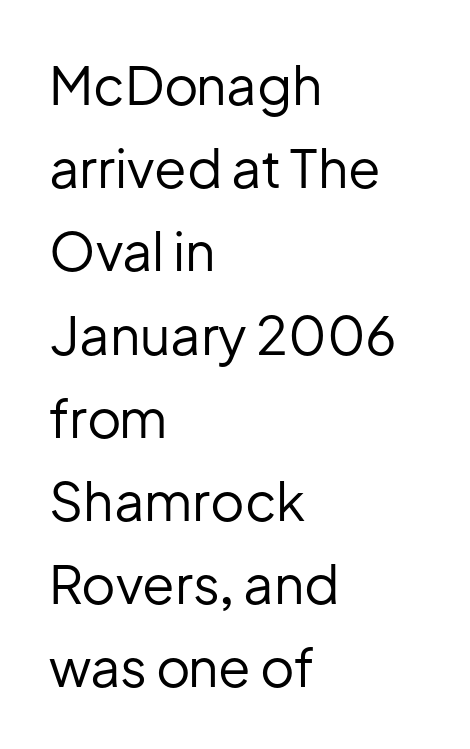
{"serif": "no", "italic": "no", "bold": "no", "weight": "regular", "width": "normal", "stroke_contrast": "low", "x_height": "medium", "monospaced": "no", "underline": "no", "align": "left", "line_spacing": "normal", "line_spacing_ratio": 1.57, "letter_spacing": "normal", "letter_spacing_em": 0.0, "glyph_px": 53}
